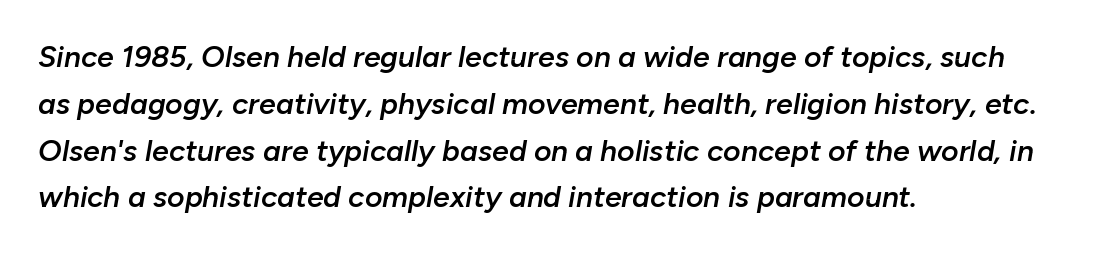
Q: Is the text bold? A: Semi-bold.
Q: Is the text italic (slanted)? A: Yes, it leans right by about 10 degrees.
Q: Is the text underlined? A: No.
Q: How is the paragraph aligned? A: Left-aligned.
Q: Is the spacing between letters normal or unusually wide? A: Normal.
Q: Is the spacing between lines tight, normal or loose? A: Normal.
Q: Width (condensed, normal, or wide)? A: Normal.
Q: Stroke contrast? A: Low.
Q: x-height? A: Medium.
Q: Monospaced? A: No.
